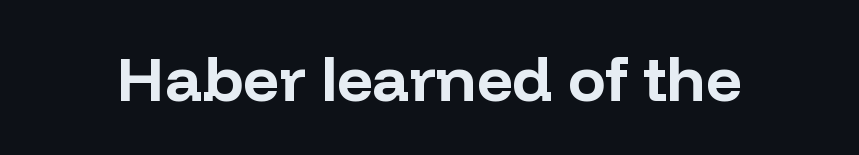
The image shows 63 px bold sans-serif type, upright; set normal letter spacing, not underlined; low stroke contrast and a medium x-height.
